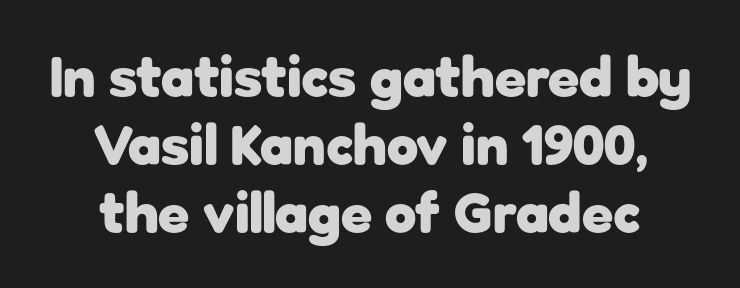
Think of a printed novel: that variable character pitch is what you see here. Alignment: centered. The typography opts for an upright posture over an oblique one. Font category for this specimen: sans-serif.
